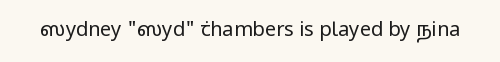
The image shows 20 px text type, upright; set normal letter spacing, not underlined.
